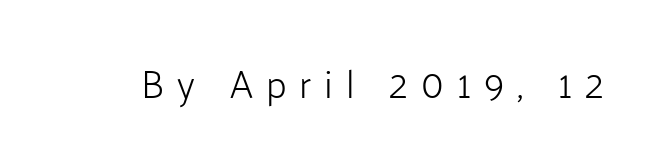
Each word looks stretched out because of the extra space between its letters. Looks like regular typesetting: each glyph gets only the width it needs. Each row of text sits above clean, open space. The type family on display is of the sans-serif kind. Think standard paragraph weight, or any step lighter than that.
